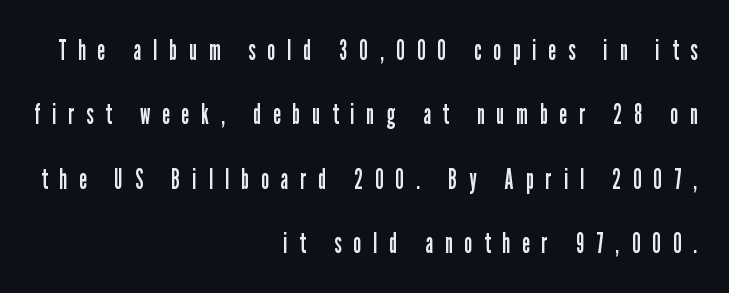
The image shows 28 px regular-weight, condensed sans-serif type, upright; set right-aligned, loose line spacing (2.3x), unusually wide letter spacing (+0.44 em), not underlined; low stroke contrast and a medium x-height.
